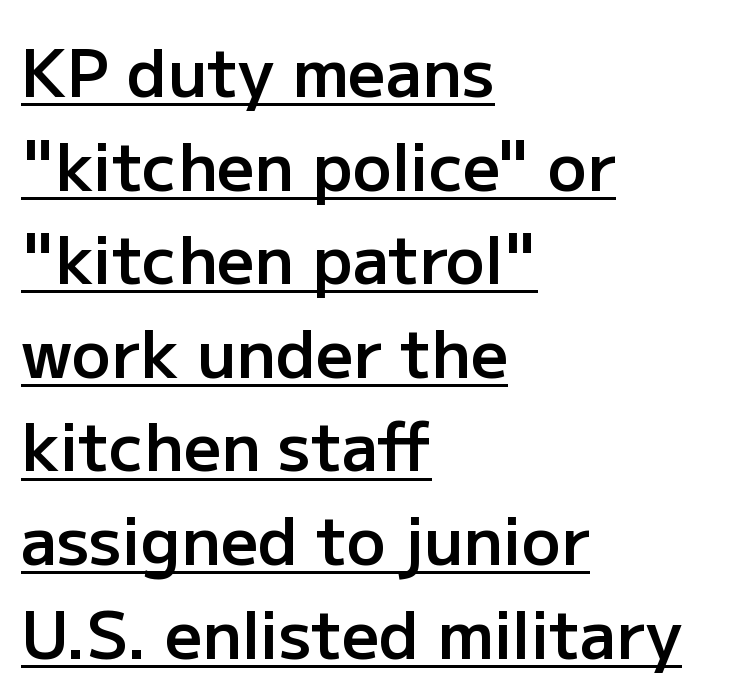
Each new line begins a customary step beneath the previous one. In terms of letterform style, serifs are entirely absent. Each letter keeps its own natural width here, so spacing adapts to shape. Emphasis is given by a line drawn under the lettering. The gaps between neighbouring characters are ordinary and unremarkable. Is there any slant? The stems are plumb.
